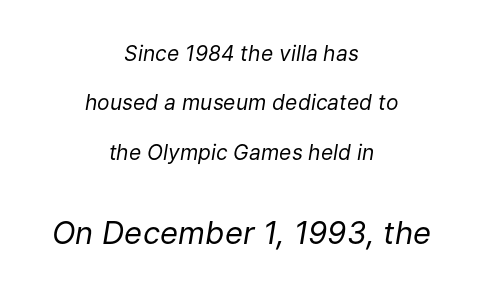
{"italic": "yes", "lean": "right", "slant_degrees": 9, "bold": "no", "weight": "regular", "width": "normal", "stroke_contrast": "low", "x_height": "medium", "monospaced": "no", "underline": "no", "align": "center", "line_spacing": "loose", "line_spacing_ratio": 2.35, "letter_spacing": "normal", "letter_spacing_em": 0.0, "larger_block": "second", "size_ratio": 1.48, "glyph_px": 31}
